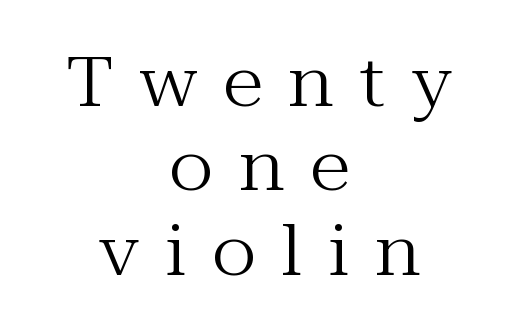
{"serif": "yes", "italic": "no", "bold": "no", "weight": "regular", "width": "normal", "stroke_contrast": "medium", "x_height": "medium", "monospaced": "no", "underline": "no", "align": "center", "line_spacing_ratio": 1.24, "letter_spacing": "wide", "letter_spacing_em": 0.38, "glyph_px": 68}
